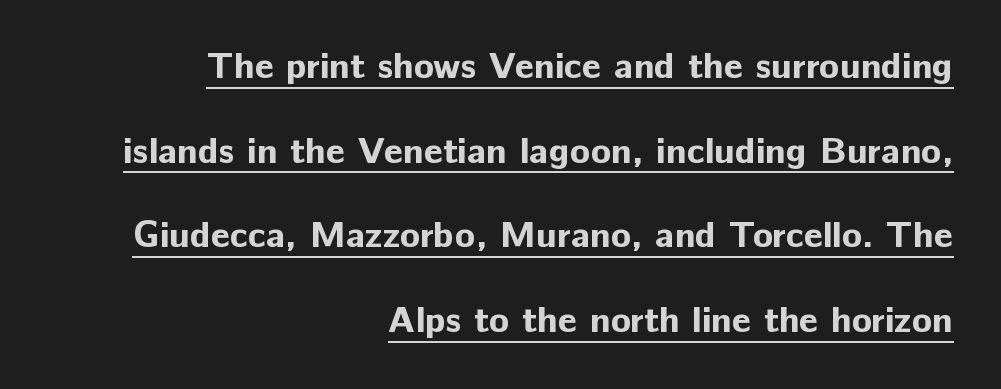
Q: Is the text bold? A: Yes.
Q: Is the text italic (slanted)? A: No, it is upright.
Q: Is the typeface a serif or a sans-serif typeface? A: Sans-serif.
Q: Is the text underlined? A: Yes.
Q: How is the paragraph aligned? A: Right-aligned.
Q: Is the spacing between letters normal or unusually wide? A: Normal.
Q: Is the spacing between lines tight, normal or loose? A: Loose.
Q: Width (condensed, normal, or wide)? A: Normal.
Q: Stroke contrast? A: Low.
Q: x-height? A: Medium.
Q: Monospaced? A: No.
